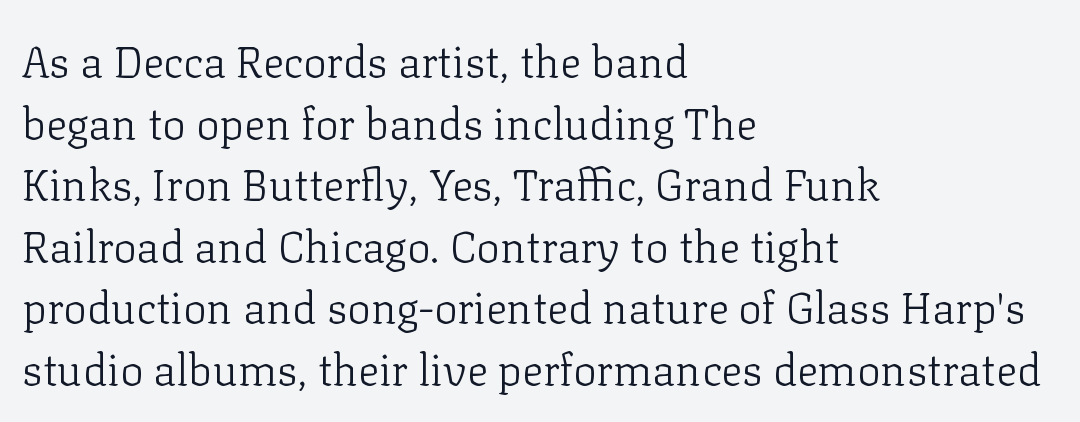
Q: Is the text bold? A: No.
Q: Is the text italic (slanted)? A: No, it is upright.
Q: Is the typeface a serif or a sans-serif typeface? A: Serif.
Q: Is the text underlined? A: No.
Q: How is the paragraph aligned? A: Left-aligned.
Q: Is the spacing between letters normal or unusually wide? A: Normal.
Q: Is the spacing between lines tight, normal or loose? A: Normal.
Q: Width (condensed, normal, or wide)? A: Normal.
Q: Stroke contrast? A: Low.
Q: x-height? A: Medium.
Q: Monospaced? A: No.
